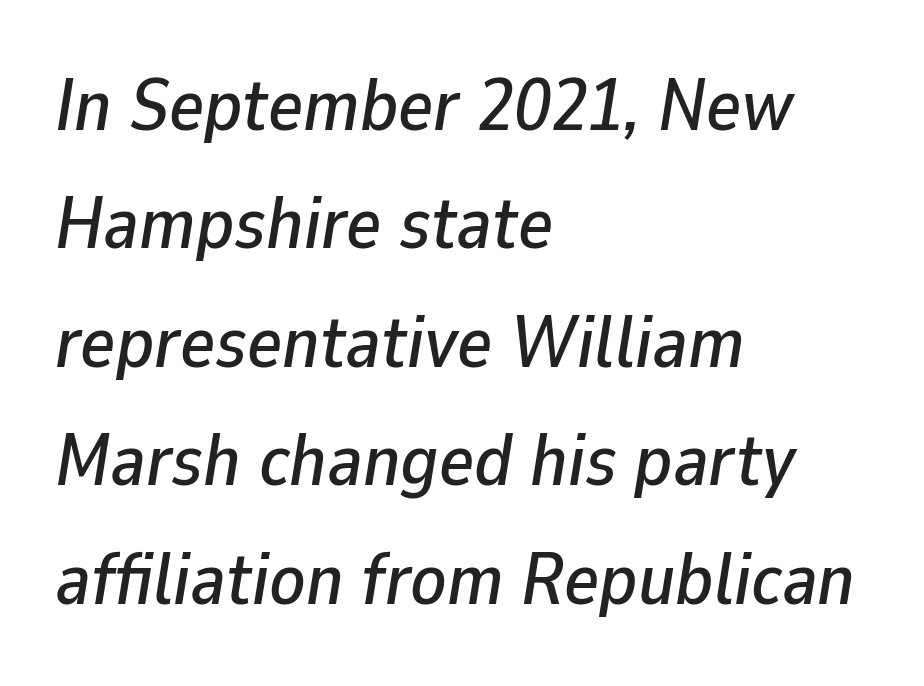
Observe the lean: these are italic letterforms. Varying glyph widths throughout — classic text-font behaviour. The type is set solid horizontally, with unmodified tracking. Compared with typical paragraphs, the rows here are spaced about the same. Words float on clear page, feet unadorned.
